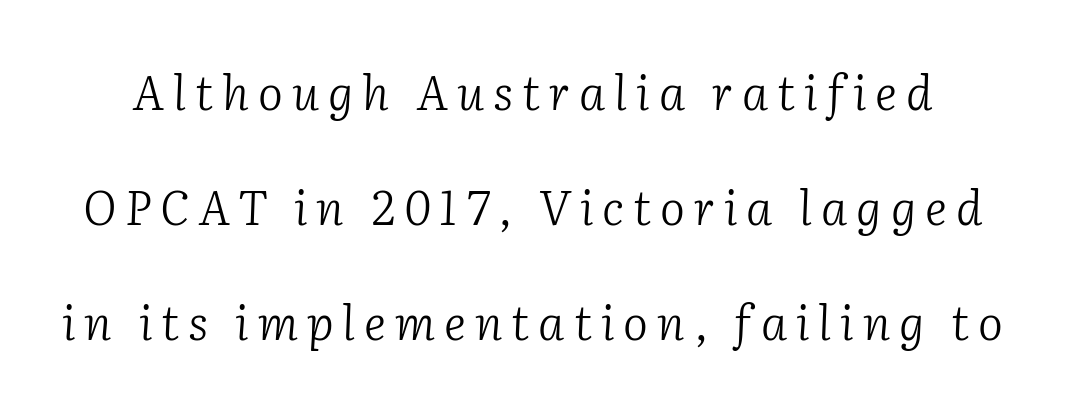
{"serif": "yes", "italic": "yes", "lean": "right", "slant_degrees": 2, "bold": "no", "weight": "light", "width": "normal", "stroke_contrast": "low", "x_height": "medium", "monospaced": "no", "underline": "no", "line_spacing": "loose", "line_spacing_ratio": 2.45, "glyph_px": 47}
